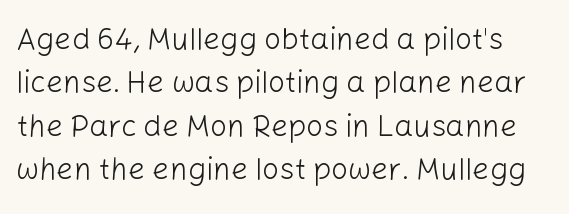
Do the characters align in a grid? No, the font is proportional. You could call the tracking neutral — neither tight nor loose. Stems here are at most as thick as an everyday book face. Honestly, there is no underline to notice here at all. The characters display no serif detailing; their extremities are plain. This sample uses an upright cut, with every glyph sitting square on the baseline.
